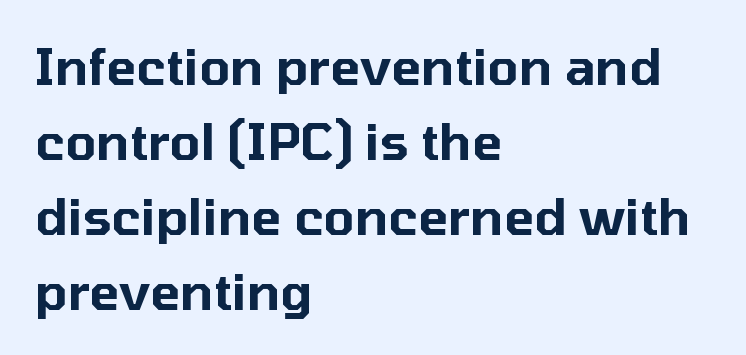
{"serif": "no", "italic": "no", "width": "normal", "stroke_contrast": "low", "x_height": "medium", "monospaced": "no", "underline": "no", "align": "left", "line_spacing": "normal", "line_spacing_ratio": 1.5, "letter_spacing": "normal", "letter_spacing_em": 0.0, "glyph_px": 50}
